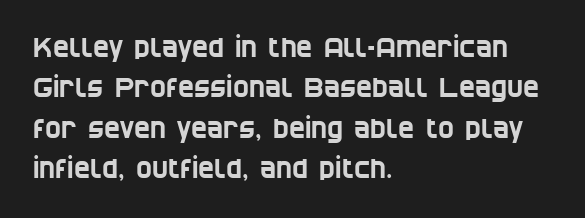
The image shows 27 px text type; set left-aligned, normal line spacing (1.5x), normal letter spacing, not underlined.
